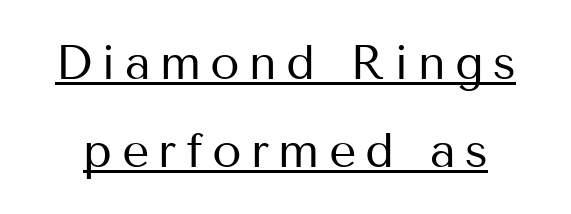
The image shows 48 px regular-weight sans-serif type, upright; set line spacing 1.84x, underlined; medium stroke contrast and a medium x-height.
